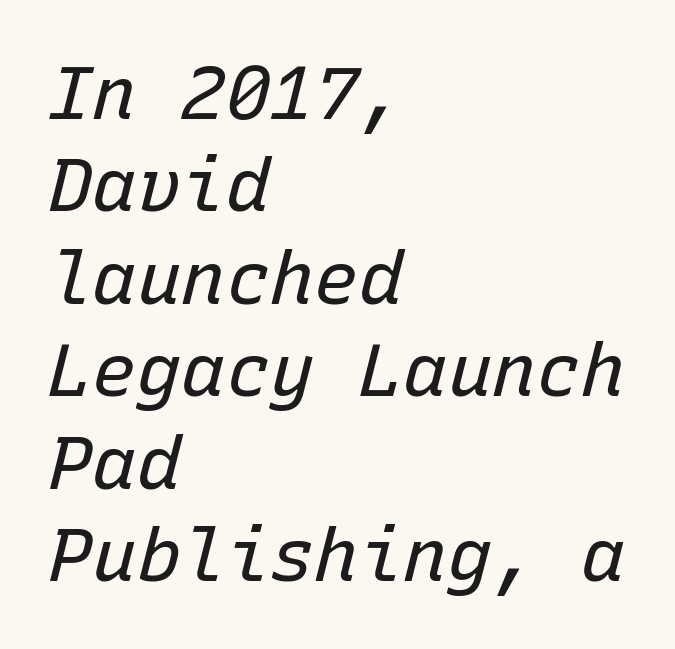
{"italic": "yes", "lean": "right", "slant_degrees": 15, "bold": "no", "weight": "regular", "width": "normal", "stroke_contrast": "low", "x_height": "medium", "monospaced": "yes", "underline": "no", "align": "left", "line_spacing": "normal", "line_spacing_ratio": 1.25, "letter_spacing": "normal", "letter_spacing_em": 0.0, "glyph_px": 74}
